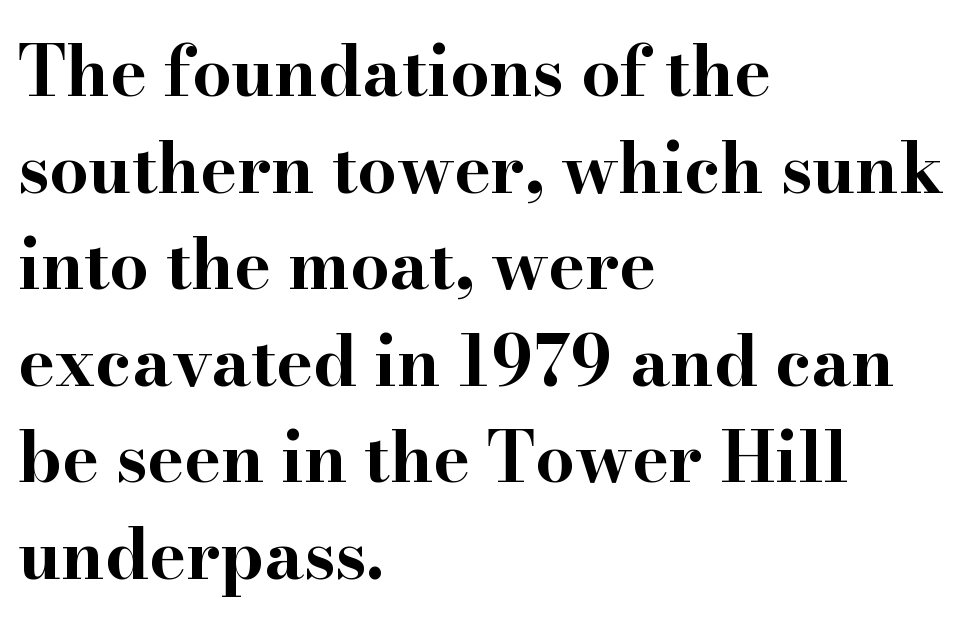
The image shows 69 px bold, wide serif type, upright; set left-aligned, normal line spacing (1.4x), normal letter spacing, not underlined; high stroke contrast and a small x-height.
